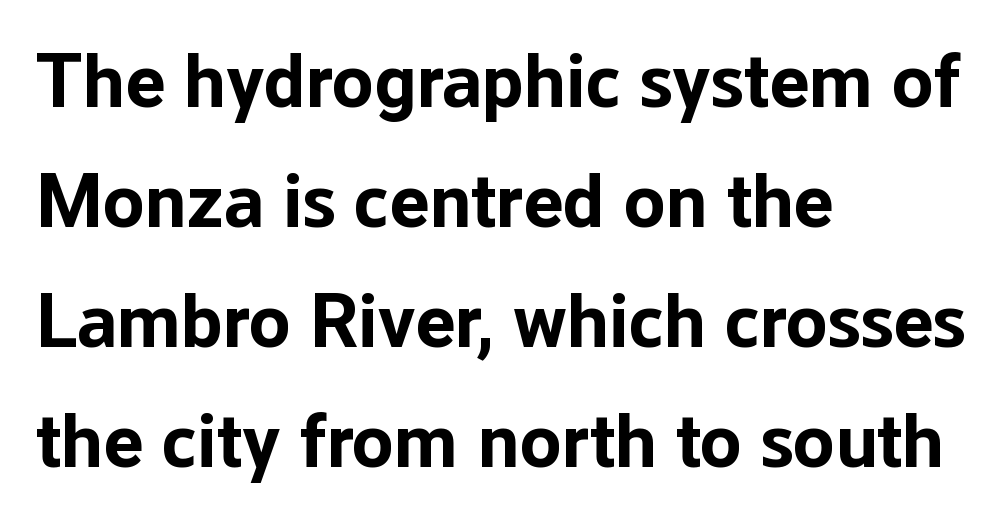
Leading matches the norm, producing a regular column. These lines were composed using upright roman letters. The letters sit at their default tracking, neither squeezed nor spread. Serif or sans? Sans — the stroke terminals are bare. Clear beneath every line of the passage. Character widths vary here, with narrow letters taking less room than wide ones.
